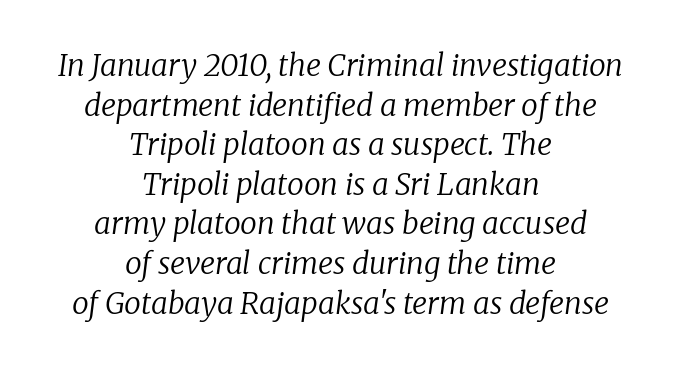
The image shows 30 px regular-weight serif type, italic (leaning right); set centered, normal line spacing (1.32x), normal letter spacing, not underlined; low stroke contrast and a medium x-height.
